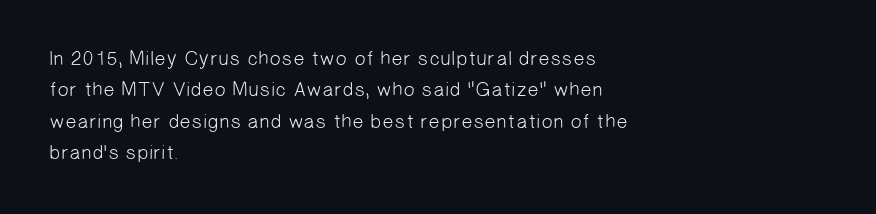
Q: Is the text bold? A: No.
Q: Is the text underlined? A: No.
Q: How is the paragraph aligned? A: Left-aligned.
Q: Is the spacing between letters normal or unusually wide? A: Normal.
Q: Is the spacing between lines tight, normal or loose? A: Normal.
